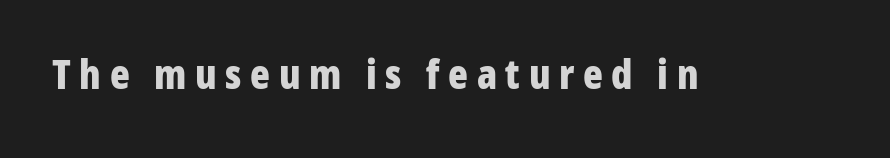
The image shows 41 px bold, condensed sans-serif type, upright; set unusually wide letter spacing (+0.21 em), not underlined; low stroke contrast and a medium x-height.
